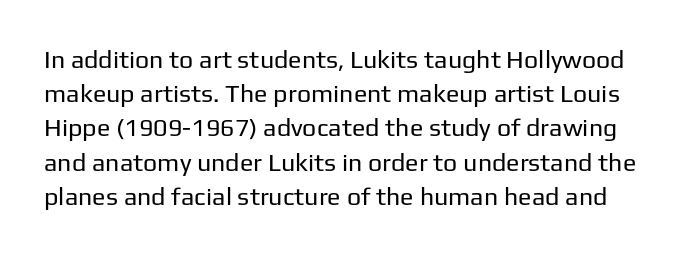
Q: Is the text bold? A: No.
Q: Is the text italic (slanted)? A: No, it is upright.
Q: Is the text underlined? A: No.
Q: Is the spacing between letters normal or unusually wide? A: Normal.
Q: Is the spacing between lines tight, normal or loose? A: Normal.
